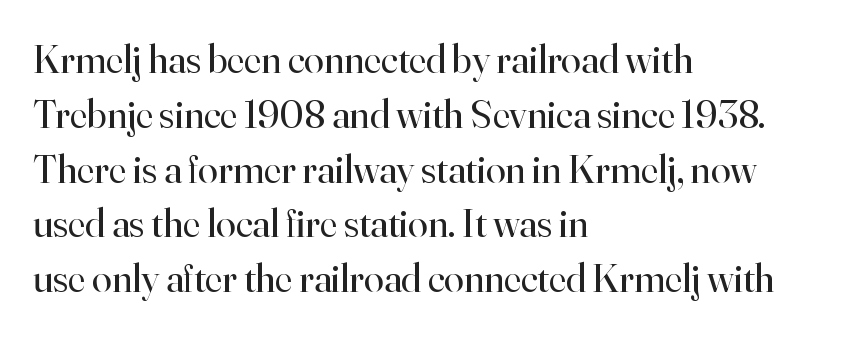
{"serif": "yes", "italic": "no", "bold": "no", "weight": "regular", "width": "normal", "stroke_contrast": "high", "x_height": "small", "monospaced": "no", "underline": "no", "align": "left", "line_spacing": "normal", "line_spacing_ratio": 1.37, "letter_spacing": "normal", "letter_spacing_em": 0.0, "glyph_px": 40}
